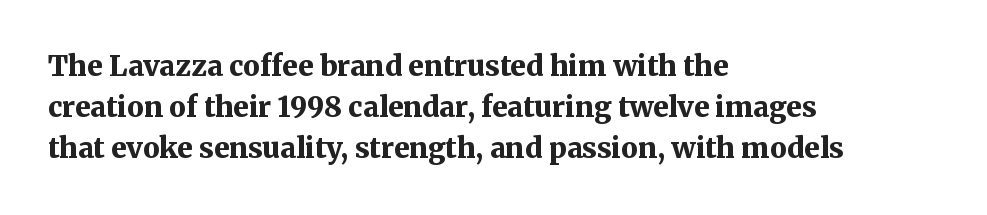
The image shows 28 px bold serif type, upright; set left-aligned, normal line spacing (1.47x), normal letter spacing, not underlined; medium stroke contrast and a medium x-height.
